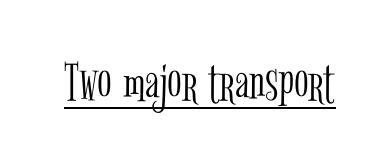
{"serif": "yes", "italic": "no", "bold": "no", "weight": "light", "width": "condensed", "stroke_contrast": "low", "x_height": "medium", "monospaced": "no", "underline": "yes", "letter_spacing": "normal", "letter_spacing_em": 0.0, "glyph_px": 54}
